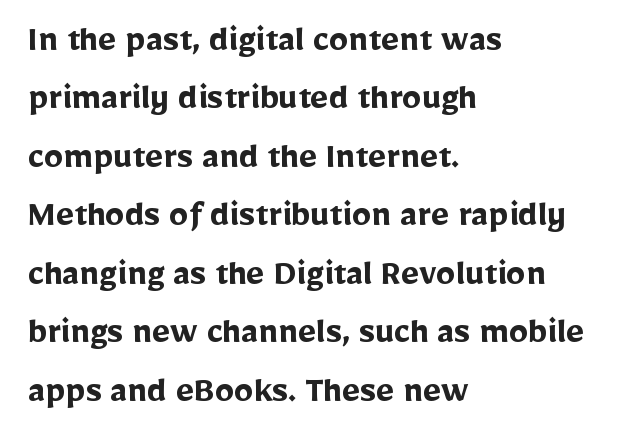
Q: Is the text bold? A: Yes.
Q: Is the text italic (slanted)? A: No, it is upright.
Q: Is the typeface a serif or a sans-serif typeface? A: Sans-serif.
Q: Is the text underlined? A: No.
Q: How is the paragraph aligned? A: Left-aligned.
Q: Is the spacing between letters normal or unusually wide? A: Normal.
Q: Is the spacing between lines tight, normal or loose? A: Normal.
Q: Width (condensed, normal, or wide)? A: Normal.
Q: Stroke contrast? A: Low.
Q: x-height? A: Medium.
Q: Monospaced? A: No.
